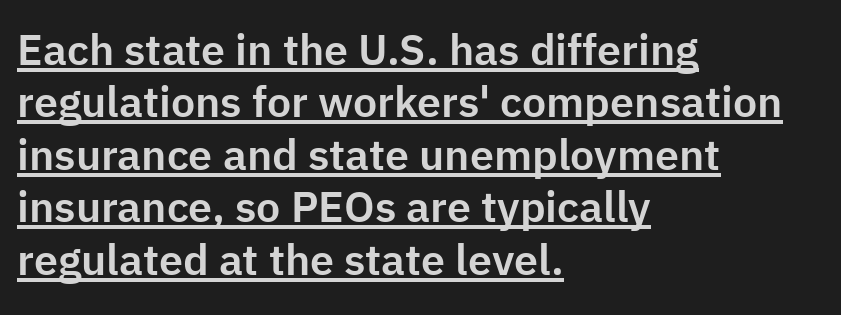
The image shows 43 px sans-serif type, upright; set left-aligned, line spacing 1.22x, normal letter spacing, underlined; low stroke contrast and a medium x-height.
